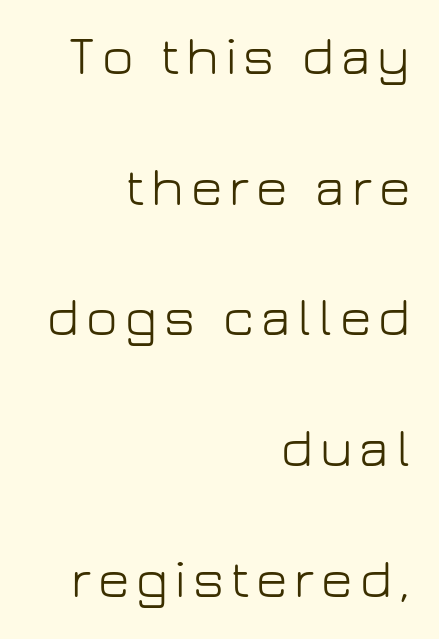
{"serif": "no", "italic": "no", "bold": "no", "weight": "light", "width": "normal", "stroke_contrast": "low", "x_height": "medium", "monospaced": "no", "underline": "no", "align": "right", "line_spacing": "loose", "line_spacing_ratio": 2.42, "glyph_px": 54}
